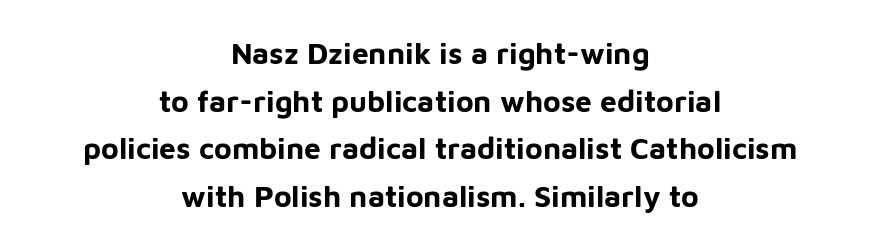
Q: Is the text bold? A: Yes.
Q: Is the text italic (slanted)? A: No, it is upright.
Q: Is the typeface a serif or a sans-serif typeface? A: Sans-serif.
Q: Is the text underlined? A: No.
Q: How is the paragraph aligned? A: Centered.
Q: Is the spacing between letters normal or unusually wide? A: Normal.
Q: Is the spacing between lines tight, normal or loose? A: Normal.
Q: Width (condensed, normal, or wide)? A: Normal.
Q: Stroke contrast? A: Low.
Q: x-height? A: Medium.
Q: Monospaced? A: No.
